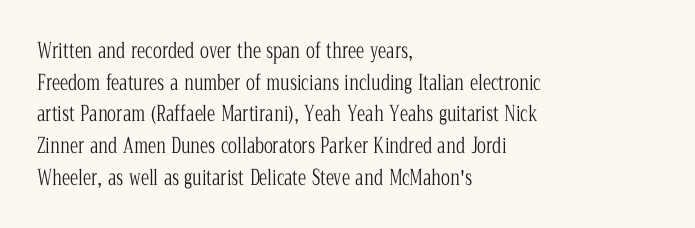
Style check: upright. Leftover space on each line is placed entirely after the last word. The rows are spaced the way most documents space them. The font is comparable to plain body text, perhaps lighter. Honestly, there is no underline to notice here at all. Nobody touched the tracking dial on this one.
